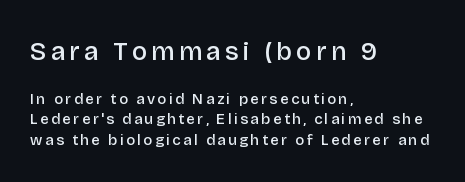
The image shows 26 px text type, upright; set left-aligned, normal line spacing (1.38x), not underlined; the first (top) block is 1.73x larger.
